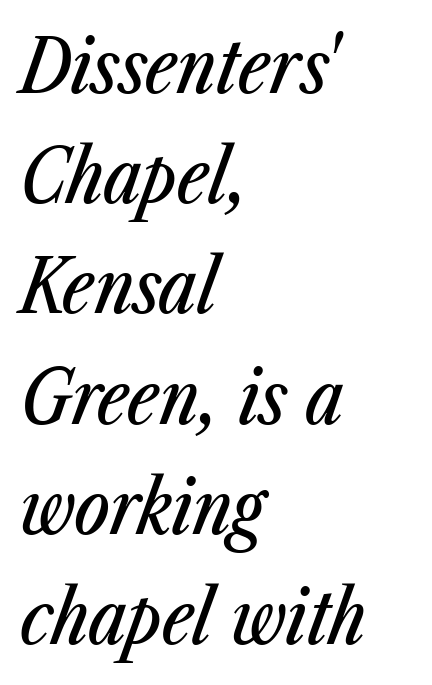
The image shows 75 px condensed type, italic (leaning right); set left-aligned, normal line spacing (1.47x), normal letter spacing, not underlined; low stroke contrast and a medium x-height.
